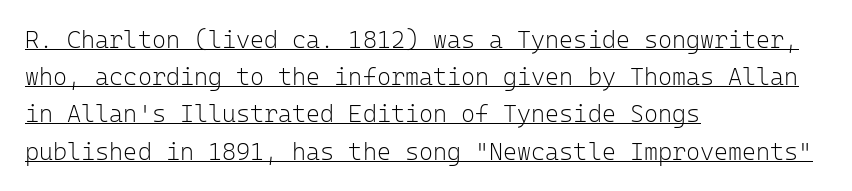
{"italic": "no", "bold": "no", "underline": "yes", "align": "left", "line_spacing": "normal", "line_spacing_ratio": 1.55, "letter_spacing": "normal", "letter_spacing_em": 0.0, "glyph_px": 24}
